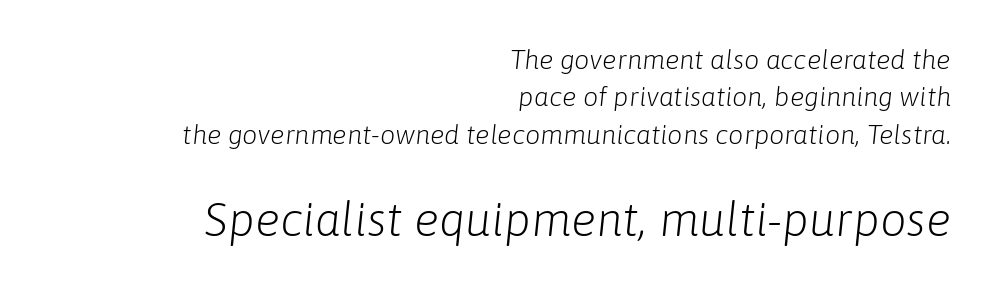
{"italic": "yes", "lean": "right", "slant_degrees": 6, "bold": "no", "weight": "light", "width": "normal", "stroke_contrast": "low", "x_height": "medium", "monospaced": "no", "underline": "no", "align": "right", "line_spacing": "normal", "line_spacing_ratio": 1.38, "letter_spacing": "normal", "letter_spacing_em": 0.0, "larger_block": "second", "size_ratio": 1.74, "glyph_px": 47}
